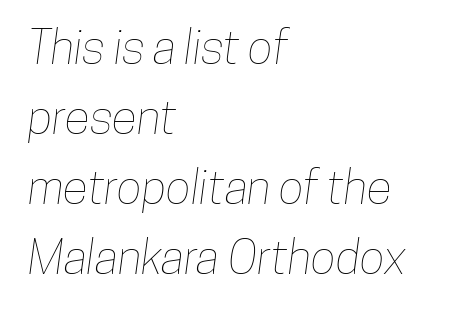
Do the characters align in a grid? No, the font is proportional. Tracking here is standard; glyphs follow each other at the usual distance. Reading down the column, the eye jumps a familiar distance to each next line. All the whitespace from short lines collects on the right. The strip under each line holds only bare page.
